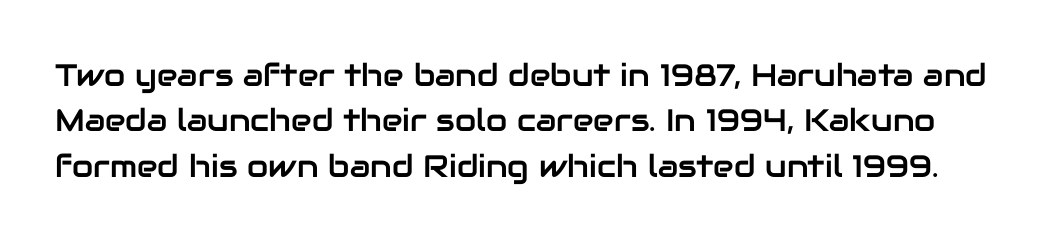
Q: Is the text italic (slanted)? A: No, it is upright.
Q: Is the typeface a serif or a sans-serif typeface? A: Sans-serif.
Q: Is the text underlined? A: No.
Q: Is the spacing between letters normal or unusually wide? A: Normal.
Q: Is the spacing between lines tight, normal or loose? A: Normal.
Q: Width (condensed, normal, or wide)? A: Normal.
Q: Stroke contrast? A: Low.
Q: x-height? A: Medium.
Q: Monospaced? A: No.
